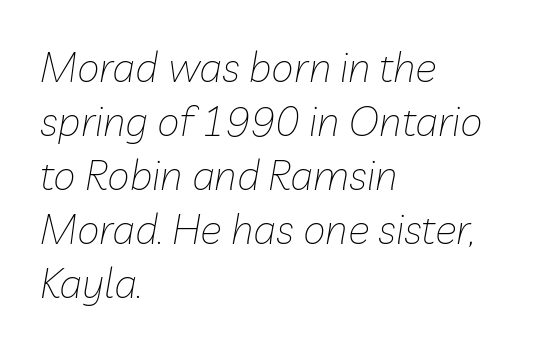
These glyphs show unthickened strokes, regular width or finer. Leading matches the norm, producing a regular column. Glyph-to-glyph distance matches everyday printed text. Characters are canted at an angle relative to the baseline's perpendicular. The specimen omits any rule beneath the text block's lines.
